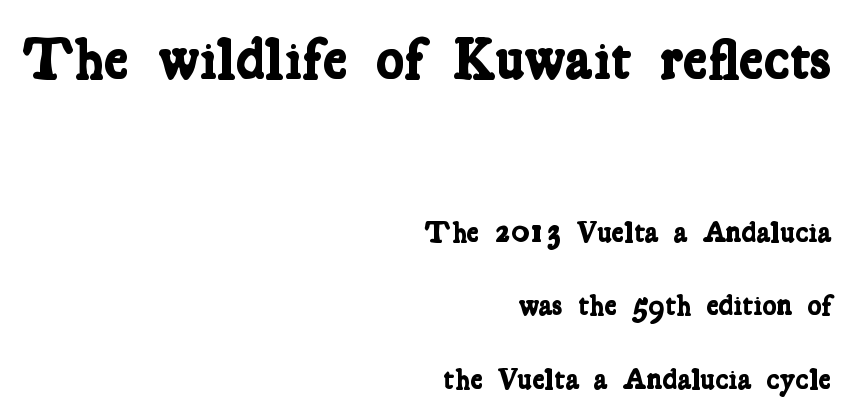
Q: Is the text bold? A: Yes.
Q: Is the typeface a serif or a sans-serif typeface? A: Serif.
Q: Is the text underlined? A: No.
Q: How is the paragraph aligned? A: Right-aligned.
Q: Is the spacing between letters normal or unusually wide? A: Normal.
Q: Is the spacing between lines tight, normal or loose? A: Loose.
Q: Which block of text is set in a larger size, the first (top) or the second (bottom)? A: The first (top) one.
Q: Width (condensed, normal, or wide)? A: Condensed.
Q: Stroke contrast? A: Low.
Q: x-height? A: Medium.
Q: Monospaced? A: No.
